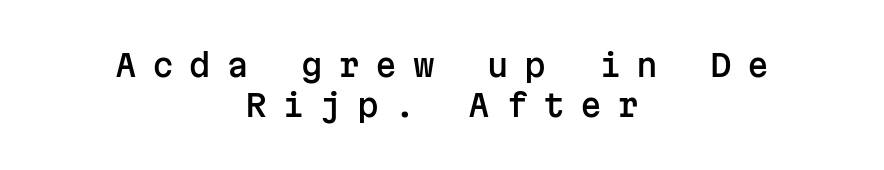
Q: Is the text italic (slanted)? A: No, it is upright.
Q: Is the typeface a serif or a sans-serif typeface? A: Sans-serif.
Q: Is the text underlined? A: No.
Q: How is the paragraph aligned? A: Centered.
Q: Is the spacing between letters normal or unusually wide? A: Unusually wide.
Q: Is the spacing between lines tight, normal or loose? A: Normal.
Q: Width (condensed, normal, or wide)? A: Normal.
Q: Stroke contrast? A: Low.
Q: x-height? A: Medium.
Q: Monospaced? A: Yes.
